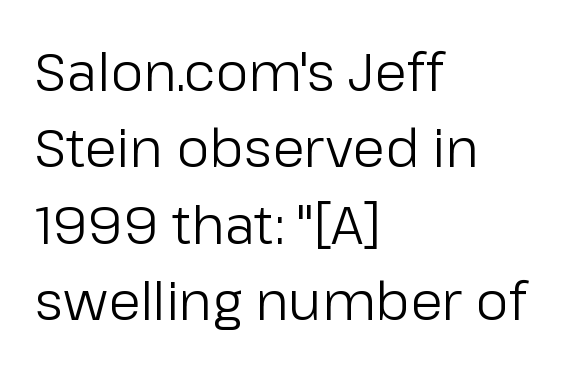
Q: Is the text bold? A: No.
Q: Is the text italic (slanted)? A: No, it is upright.
Q: Is the typeface a serif or a sans-serif typeface? A: Sans-serif.
Q: Is the text underlined? A: No.
Q: How is the paragraph aligned? A: Left-aligned.
Q: Is the spacing between letters normal or unusually wide? A: Normal.
Q: Is the spacing between lines tight, normal or loose? A: Normal.
Q: Width (condensed, normal, or wide)? A: Normal.
Q: Stroke contrast? A: Low.
Q: x-height? A: Medium.
Q: Monospaced? A: No.
